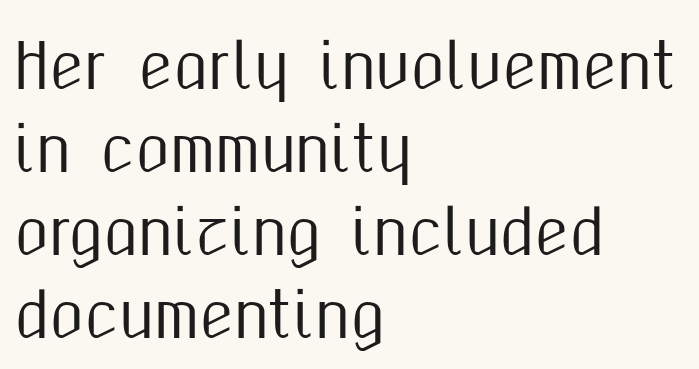
{"serif": "no", "italic": "no", "width": "condensed", "stroke_contrast": "medium", "x_height": "medium", "monospaced": "no", "underline": "no", "align": "left", "line_spacing": "normal", "line_spacing_ratio": 1.34, "letter_spacing": "normal", "letter_spacing_em": 0.0, "glyph_px": 62}
